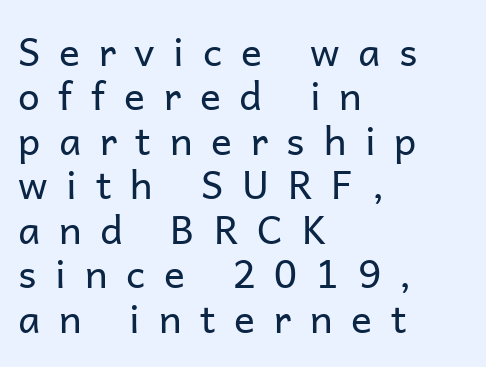
Q: Is the text bold? A: No.
Q: Is the text italic (slanted)? A: No, it is upright.
Q: Is the typeface a serif or a sans-serif typeface? A: Sans-serif.
Q: Is the text underlined? A: No.
Q: How is the paragraph aligned? A: Left-aligned.
Q: Is the spacing between letters normal or unusually wide? A: Unusually wide.
Q: Is the spacing between lines tight, normal or loose? A: Tight.
Q: Width (condensed, normal, or wide)? A: Normal.
Q: Stroke contrast? A: Low.
Q: x-height? A: Medium.
Q: Monospaced? A: No.
